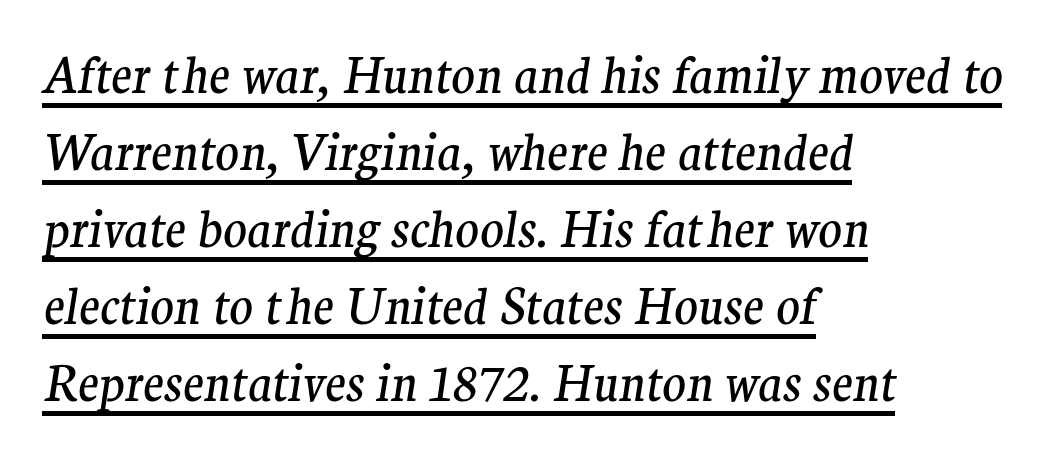
{"serif": "yes", "italic": "yes", "lean": "right", "slant_degrees": 9, "bold": "no", "weight": "regular", "width": "normal", "stroke_contrast": "medium", "x_height": "medium", "monospaced": "no", "underline": "yes", "align": "left", "line_spacing": "normal", "line_spacing_ratio": 1.57, "letter_spacing": "normal", "letter_spacing_em": 0.0, "glyph_px": 49}
